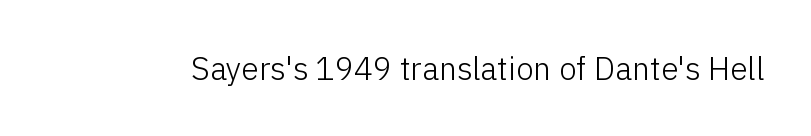
Q: Is the text bold? A: No.
Q: Is the text italic (slanted)? A: No, it is upright.
Q: Is the typeface a serif or a sans-serif typeface? A: Sans-serif.
Q: Is the text underlined? A: No.
Q: Is the spacing between letters normal or unusually wide? A: Normal.
Q: Width (condensed, normal, or wide)? A: Normal.
Q: Stroke contrast? A: Low.
Q: x-height? A: Medium.
Q: Monospaced? A: No.
